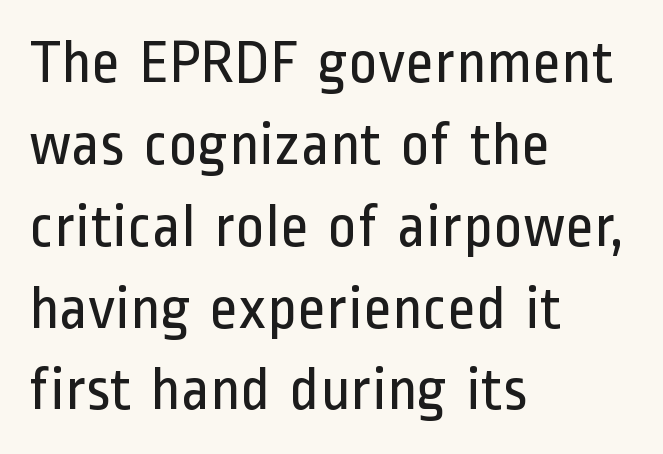
The font's upright variant was chosen for this text. The text block is weighted toward the left margin, trailing off unevenly rightward. Classification — sans serif. The font sits on the lighter half of the weight spectrum, regular included.
